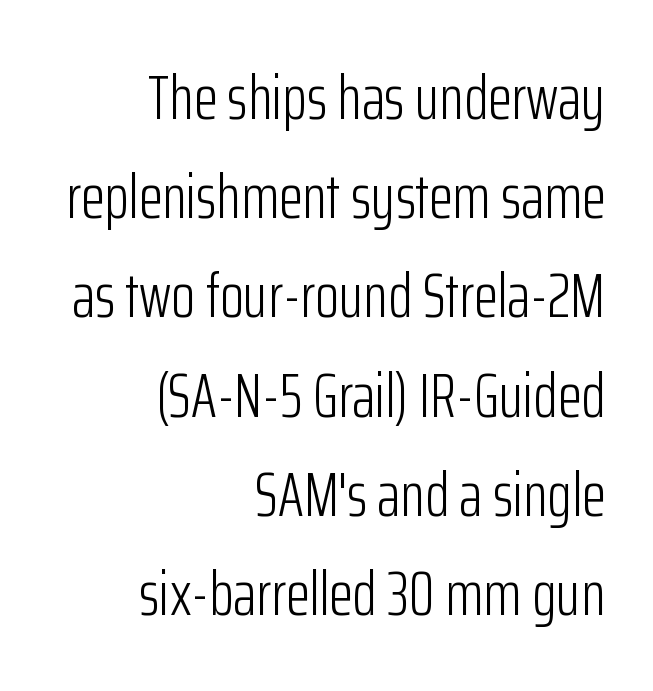
Underlining? Definitely not there. The weight would be labelled regular, book, light, or lighter still. The passage is arranged like a letterhead date or caption credit — flush right. Look at the tracking — it's just the regular setting, nothing added.
